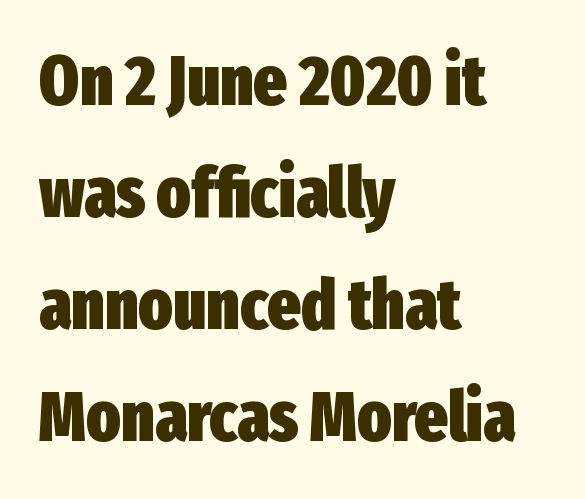
Q: Is the text bold? A: Yes.
Q: Is the text italic (slanted)? A: No, it is upright.
Q: Is the typeface a serif or a sans-serif typeface? A: Sans-serif.
Q: Is the text underlined? A: No.
Q: How is the paragraph aligned? A: Left-aligned.
Q: Is the spacing between letters normal or unusually wide? A: Normal.
Q: Is the spacing between lines tight, normal or loose? A: Normal.
Q: Width (condensed, normal, or wide)? A: Condensed.
Q: Stroke contrast? A: Low.
Q: x-height? A: Medium.
Q: Monospaced? A: No.
